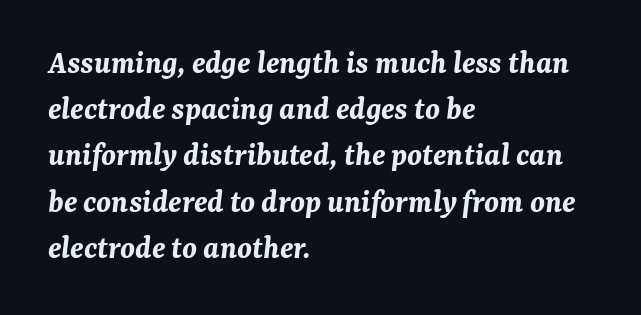
Q: Is the text bold? A: Yes.
Q: Is the text italic (slanted)? A: Yes, it leans right by about 7 degrees.
Q: Is the text underlined? A: No.
Q: How is the paragraph aligned? A: Left-aligned.
Q: Is the spacing between letters normal or unusually wide? A: Normal.
Q: Is the spacing between lines tight, normal or loose? A: Normal.
Q: Width (condensed, normal, or wide)? A: Normal.
Q: Stroke contrast? A: Medium.
Q: x-height? A: Medium.
Q: Monospaced? A: No.
